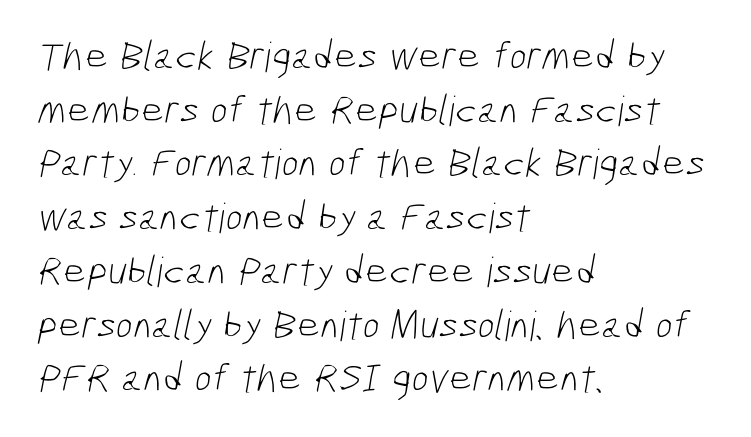
{"serif": "no", "bold": "no", "weight": "light", "width": "condensed", "stroke_contrast": "low", "x_height": "medium", "monospaced": "no", "underline": "no", "align": "left", "line_spacing": "normal", "line_spacing_ratio": 1.31, "letter_spacing": "normal", "letter_spacing_em": 0.0, "glyph_px": 41}
